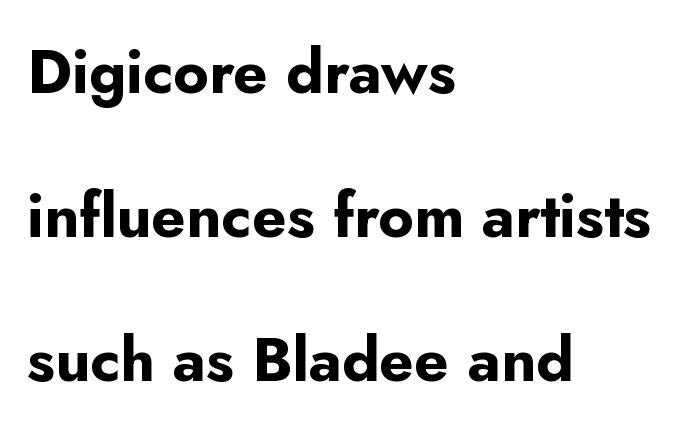
The image shows 61 px bold sans-serif type, upright; set left-aligned, loose line spacing (2.36x), normal letter spacing, not underlined; low stroke contrast and a small x-height.
